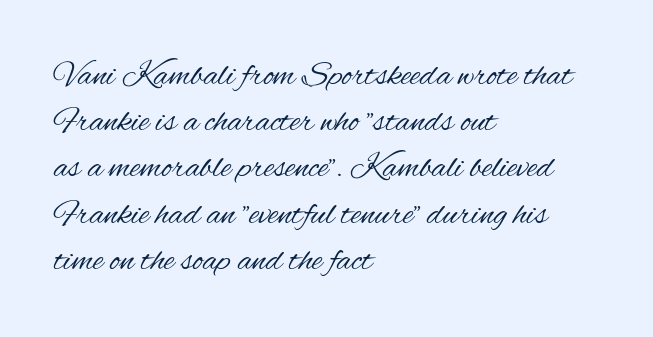
The image shows 35 px regular-weight, condensed sans-serif type; set left-aligned, normal line spacing (1.32x), normal letter spacing, not underlined; medium stroke contrast and a small x-height.
